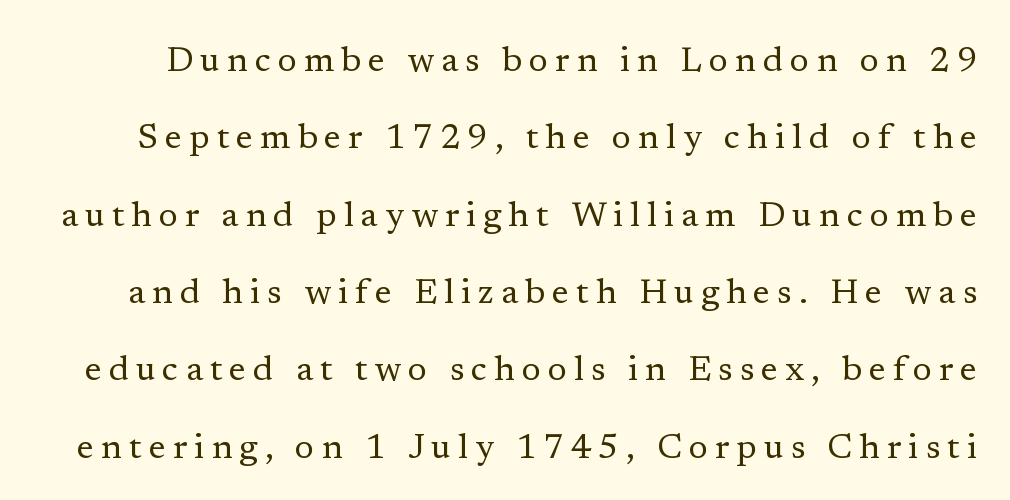
The image shows 35 px regular-weight serif type, upright; set loose line spacing (2.21x), unusually wide letter spacing (+0.2 em), not underlined; low stroke contrast and a medium x-height.
